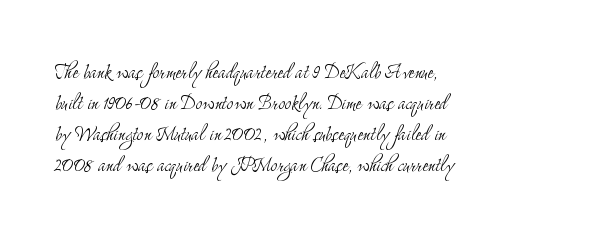
{"bold": "no", "underline": "no", "align": "left", "line_spacing_ratio": 1.24, "letter_spacing": "normal", "letter_spacing_em": 0.0, "glyph_px": 25}
